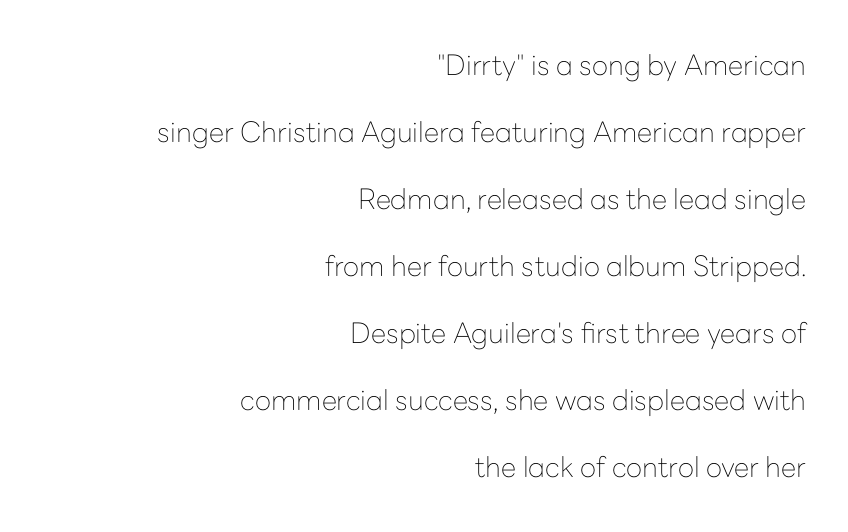
The image shows 28 px thin sans-serif type, upright; set right-aligned, loose line spacing (2.39x), normal letter spacing, not underlined; low stroke contrast and a medium x-height.
